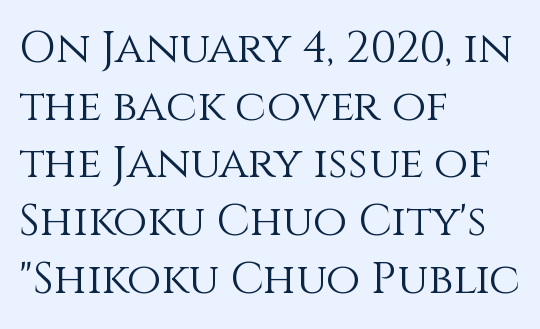
{"italic": "no", "bold": "no", "weight": "light", "width": "normal", "stroke_contrast": "medium", "x_height": "large", "monospaced": "no", "underline": "no", "align": "left", "line_spacing": "normal", "line_spacing_ratio": 1.31, "letter_spacing": "normal", "letter_spacing_em": 0.0, "glyph_px": 44}
